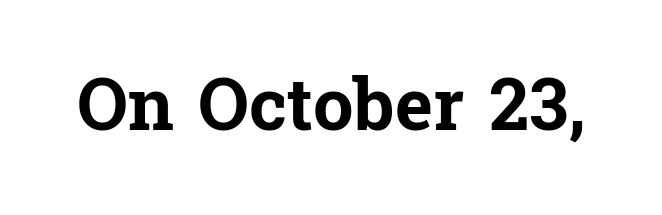
{"serif": "yes", "italic": "no", "bold": "yes", "weight": "bold", "width": "normal", "stroke_contrast": "low", "x_height": "medium", "monospaced": "no", "underline": "no", "letter_spacing": "normal", "letter_spacing_em": 0.0, "glyph_px": 72}
